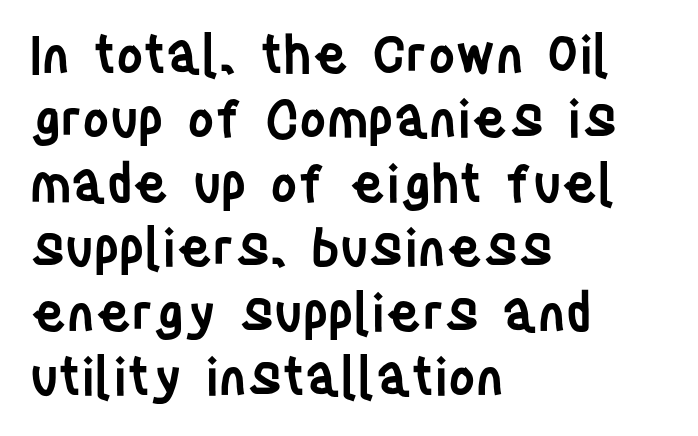
Q: Is the text bold? A: Semi-bold.
Q: Is the text italic (slanted)? A: No, it is upright.
Q: Is the typeface a serif or a sans-serif typeface? A: Sans-serif.
Q: Is the text underlined? A: No.
Q: How is the paragraph aligned? A: Left-aligned.
Q: Is the spacing between letters normal or unusually wide? A: Normal.
Q: Width (condensed, normal, or wide)? A: Condensed.
Q: Stroke contrast? A: Low.
Q: x-height? A: Large.
Q: Monospaced? A: No.
